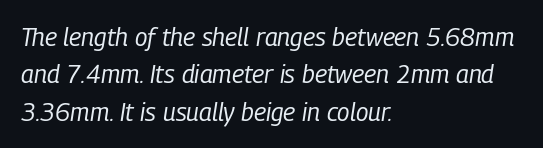
Observe the ordinary spacing: letters are neighbours, not strangers. The space directly below the letters is spotless. Line starts are locked; line ends wander. The letters look calm and open, with moderate or lighter stems. The text carries the slant typical of an italic or oblique font. The space between consecutive lines is moderate.
